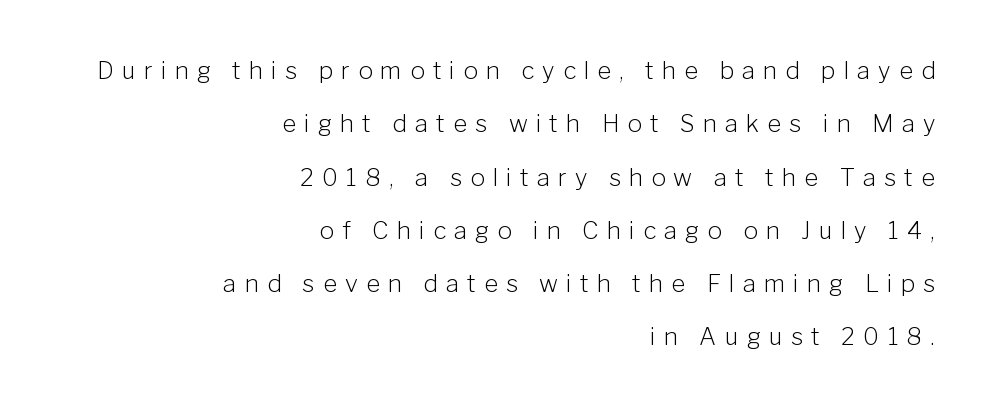
Q: Is the text bold? A: No.
Q: Is the text italic (slanted)? A: No, it is upright.
Q: Is the text underlined? A: No.
Q: How is the paragraph aligned? A: Right-aligned.
Q: Is the spacing between letters normal or unusually wide? A: Unusually wide.
Q: Is the spacing between lines tight, normal or loose? A: Loose.
